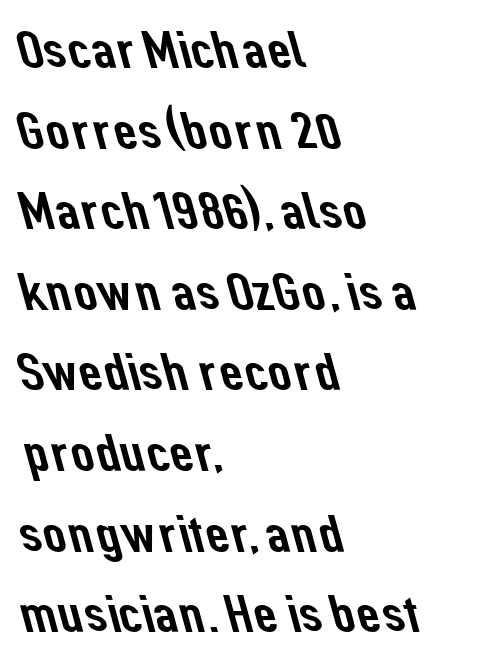
The image shows 52 px sans-serif type; set left-aligned, normal line spacing (1.55x), normal letter spacing, not underlined; low stroke contrast and a medium x-height.
